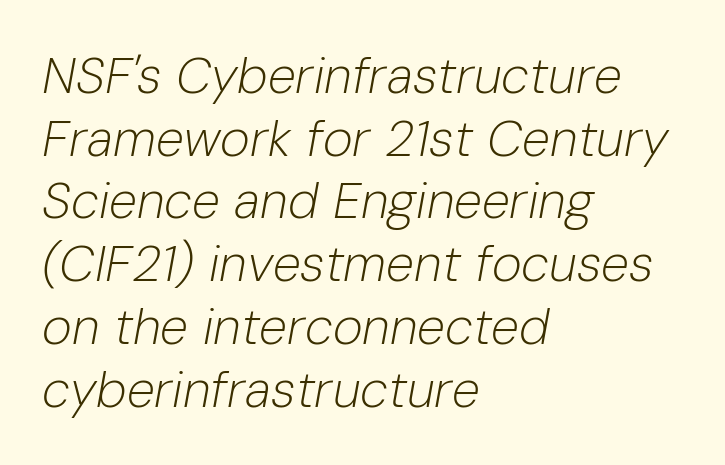
Q: Is the text bold? A: No.
Q: Is the text italic (slanted)? A: Yes, it leans right by about 10 degrees.
Q: Is the text underlined? A: No.
Q: How is the paragraph aligned? A: Left-aligned.
Q: Is the spacing between letters normal or unusually wide? A: Normal.
Q: Width (condensed, normal, or wide)? A: Normal.
Q: Stroke contrast? A: Low.
Q: x-height? A: Medium.
Q: Monospaced? A: No.
